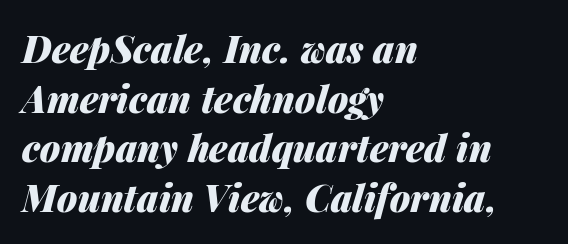
The whole block is typeset with a tilt. In terms of leading, this rendering sits right in the middle. Look at the stroke-to-counter ratio: heavy, a bold. Words float on clear page, feet unadorned. You could call the tracking neutral — neither tight nor loose.
